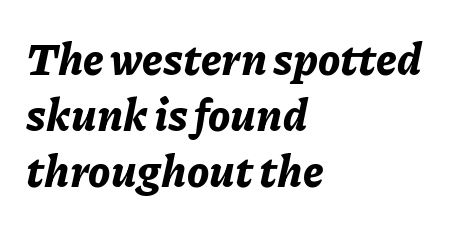
Short and long lines alike share a common starting point at left. The line texture is even and compact thanks to regular tracking. Thick stems and heavy bowls — unmistakably bold. The string is rendered with underlining switched off. The vertical gap from one line to the next is medium. These lines were composed using italics.
